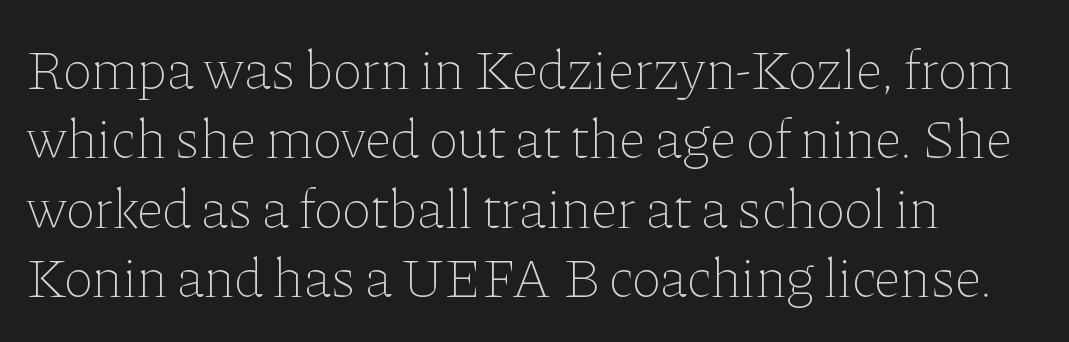
Q: Is the text bold? A: No.
Q: Is the text italic (slanted)? A: No, it is upright.
Q: Is the text underlined? A: No.
Q: How is the paragraph aligned? A: Left-aligned.
Q: Is the spacing between letters normal or unusually wide? A: Normal.
Q: Width (condensed, normal, or wide)? A: Normal.
Q: Stroke contrast? A: Low.
Q: x-height? A: Medium.
Q: Monospaced? A: No.
